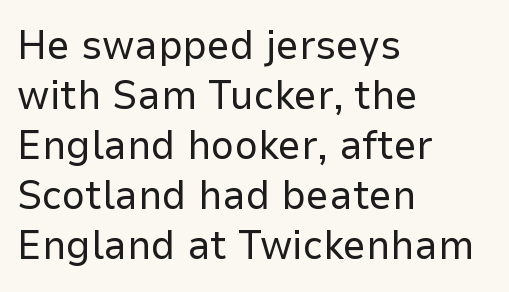
Stroke terminals: plain, sans-serif. Unlike italic type, these characters show no tilt at all. Weight class: somewhere from thin through regular. Character widths vary here, with narrow letters taking less room than wide ones.
